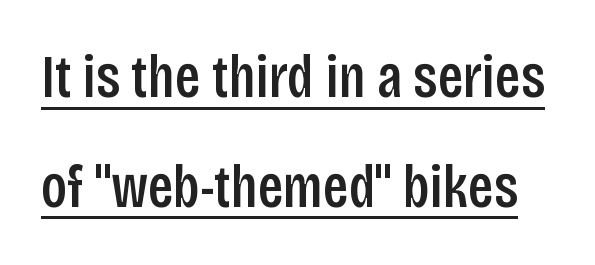
Has an underline been added? It has. The rendering uses natural spacing where letterforms have individual widths. This is moderately heavy type, rendered in semibold. Grotesque or geometric, the face here clearly has no serifs. Tracking value appears to be zero — textbook default spacing. Ascenders rise straight up at ninety degrees.
